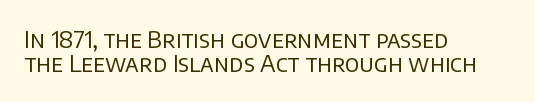
Q: Is the text bold? A: No.
Q: Is the text italic (slanted)? A: No, it is upright.
Q: Is the text underlined? A: No.
Q: How is the paragraph aligned? A: Left-aligned.
Q: Is the spacing between letters normal or unusually wide? A: Normal.
Q: Is the spacing between lines tight, normal or loose? A: Tight.
